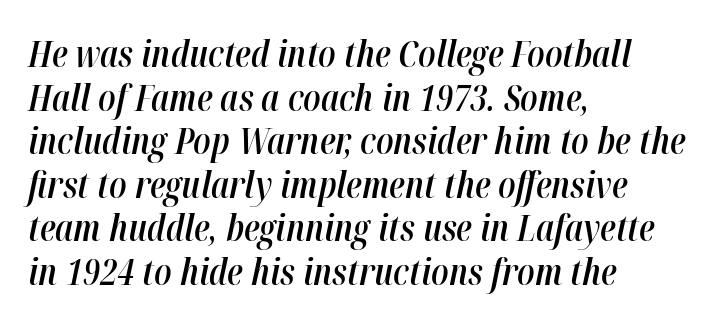
The rendering applies a slant to the glyphs. The words here are not underlined. The setting favours the left margin, as ordinary paragraphs usually do. Set as a demibold, roughly 600 on the weight scale. Between one letter and the next there's only the usual sliver of space. Proportional: the letters do not fall into vertical columns.
